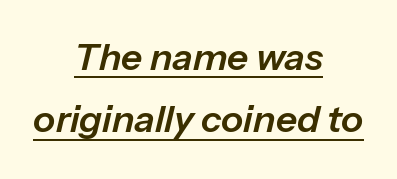
{"italic": "yes", "lean": "right", "slant_degrees": 13, "width": "normal", "stroke_contrast": "low", "x_height": "medium", "monospaced": "no", "underline": "yes", "align": "center", "line_spacing": "normal", "line_spacing_ratio": 1.68, "letter_spacing": "normal", "letter_spacing_em": 0.0, "glyph_px": 37}
